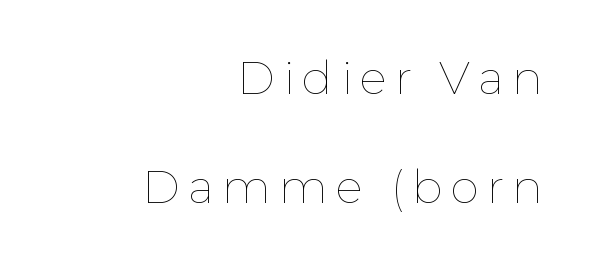
The image shows 46 px thin type, upright; set right-aligned, loose line spacing (2.36x), not underlined; low stroke contrast and a medium x-height.
